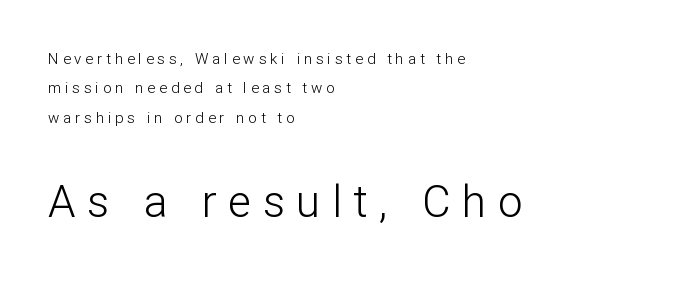
Q: Is the text bold? A: No.
Q: Is the text italic (slanted)? A: No, it is upright.
Q: Is the typeface a serif or a sans-serif typeface? A: Sans-serif.
Q: Is the text underlined? A: No.
Q: How is the paragraph aligned? A: Left-aligned.
Q: Is the spacing between letters normal or unusually wide? A: Unusually wide.
Q: Is the spacing between lines tight, normal or loose? A: Loose.
Q: Which block of text is set in a larger size, the first (top) or the second (bottom)? A: The second (bottom) one.
Q: Width (condensed, normal, or wide)? A: Normal.
Q: Stroke contrast? A: Low.
Q: x-height? A: Medium.
Q: Monospaced? A: No.
